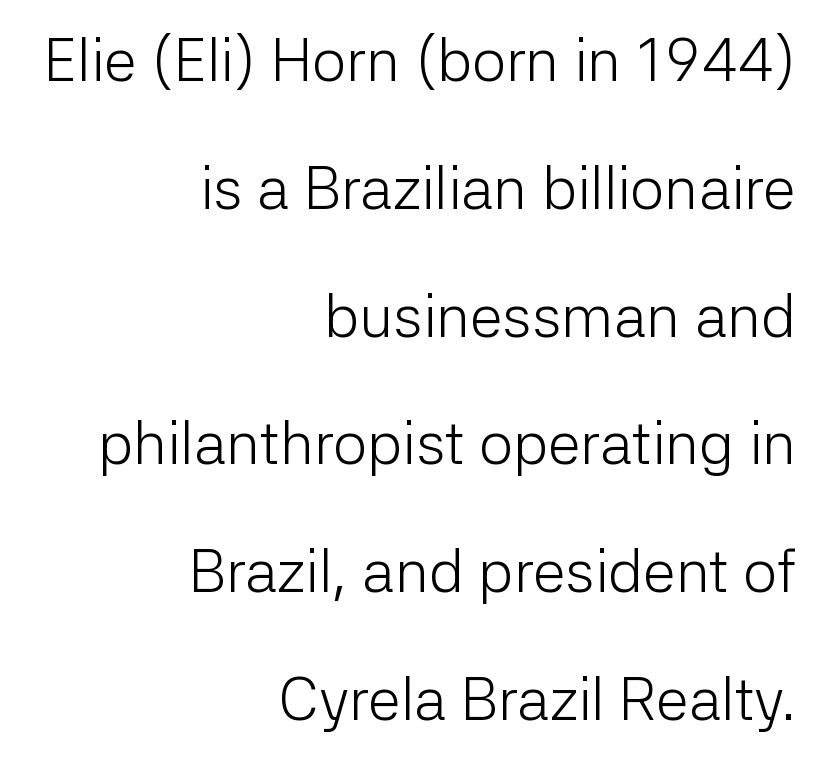
Proportional: the letters do not fall into vertical columns. The designer went with a sans here, leaving each stem footless. The letters stand straight up with perfectly vertical stems. What's the leading like? Stretched, with rows far apart. Vertical stems look standard width or narrower in stroke. Nobody touched the tracking dial on this one.
